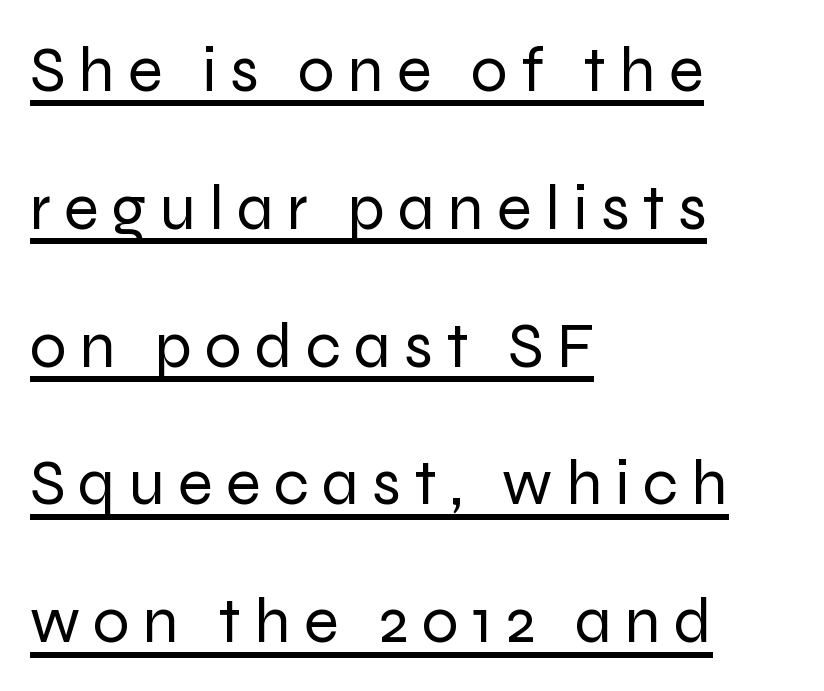
Q: Is the text bold? A: No.
Q: Is the text italic (slanted)? A: No, it is upright.
Q: Is the typeface a serif or a sans-serif typeface? A: Sans-serif.
Q: Is the text underlined? A: Yes.
Q: How is the paragraph aligned? A: Left-aligned.
Q: Is the spacing between letters normal or unusually wide? A: Unusually wide.
Q: Is the spacing between lines tight, normal or loose? A: Loose.
Q: Width (condensed, normal, or wide)? A: Normal.
Q: Stroke contrast? A: Low.
Q: x-height? A: Medium.
Q: Monospaced? A: No.
